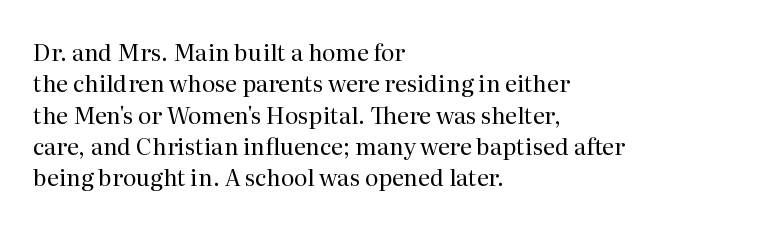
One glance says typical: line gaps are just what's usual. What stands out about the letter spacing? Nothing — it is the standard amount. This reads as an unemphasized weight, regular at the heaviest. The text block is weighted toward the left margin, trailing off unevenly rightward. Descender tails drop into unmarked territory. The specimen reads as upright at a glance.
